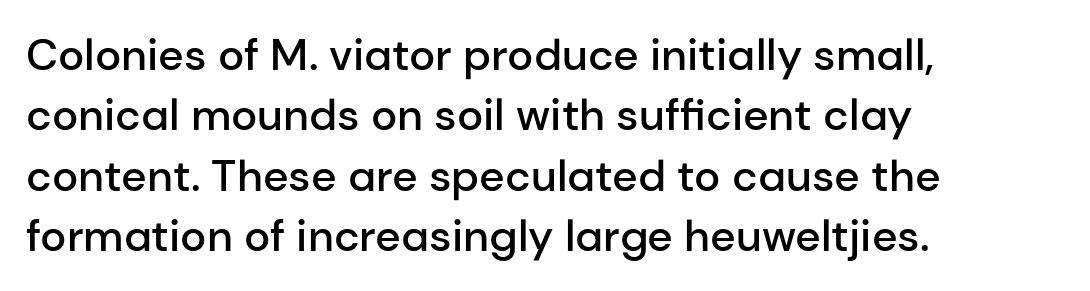
The rendering anchors every line to the left-hand side. This sample has the flowing, uneven cadence of proportional lettering. Clear beneath every line of the passage. If you drew a line through each stem, it would be perfectly vertical.
